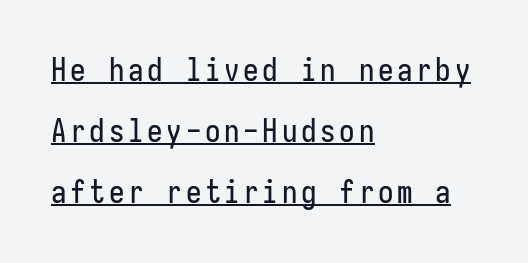
Every character here occupies the same horizontal width, giving the sample a typewriter-like rhythm. Looks like someone drew a line under every word here. Vertically, the passage feels expansive, rows floating well apart. The lettering stays uniformly vertical, giving the passage a roman look. The paragraph shown leans on its left margin.
